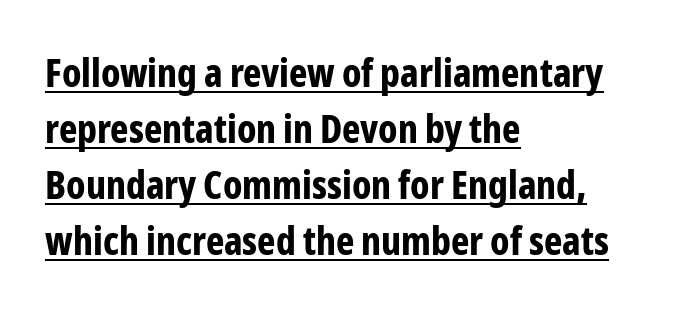
{"serif": "no", "italic": "no", "bold": "yes", "weight": "bold", "width": "condensed", "stroke_contrast": "low", "x_height": "medium", "monospaced": "no", "underline": "yes", "align": "left", "line_spacing": "normal", "line_spacing_ratio": 1.44, "letter_spacing": "normal", "letter_spacing_em": 0.0, "glyph_px": 39}
